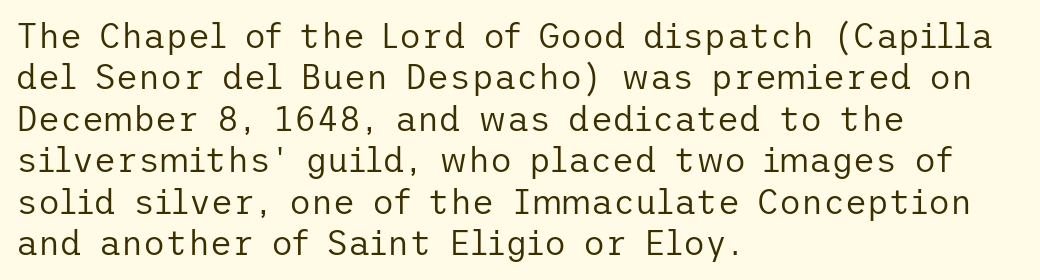
The image shows 34 px regular-weight sans-serif type, upright; set left-aligned, line spacing 1.22x, normal letter spacing, not underlined; low stroke contrast and a medium x-height.
